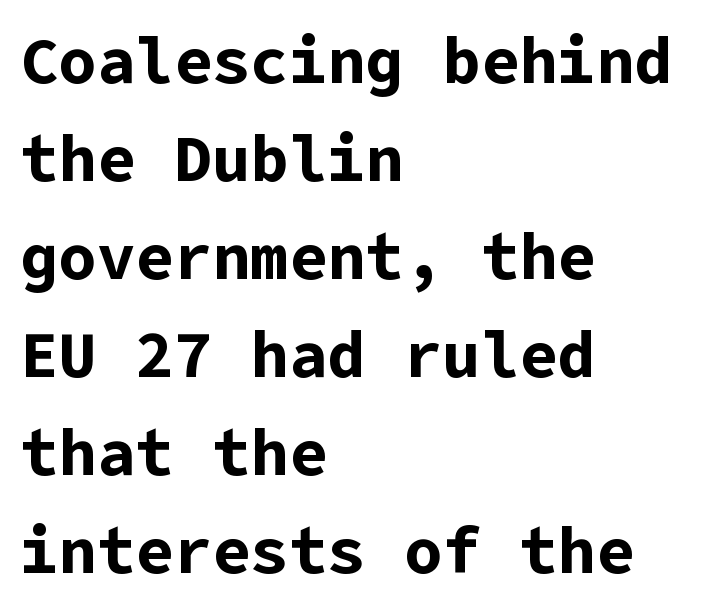
{"serif": "no", "italic": "no", "bold": "yes", "weight": "bold", "width": "normal", "stroke_contrast": "low", "x_height": "medium", "underline": "no", "align": "left", "line_spacing": "normal", "line_spacing_ratio": 1.53, "letter_spacing": "normal", "letter_spacing_em": 0.0, "glyph_px": 64}
